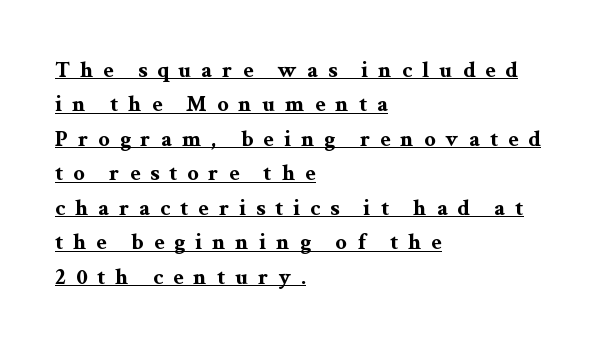
{"italic": "no", "bold": "yes", "underline": "yes", "align": "left", "line_spacing": "normal", "line_spacing_ratio": 1.5, "letter_spacing": "wide", "letter_spacing_em": 0.43, "glyph_px": 23}
